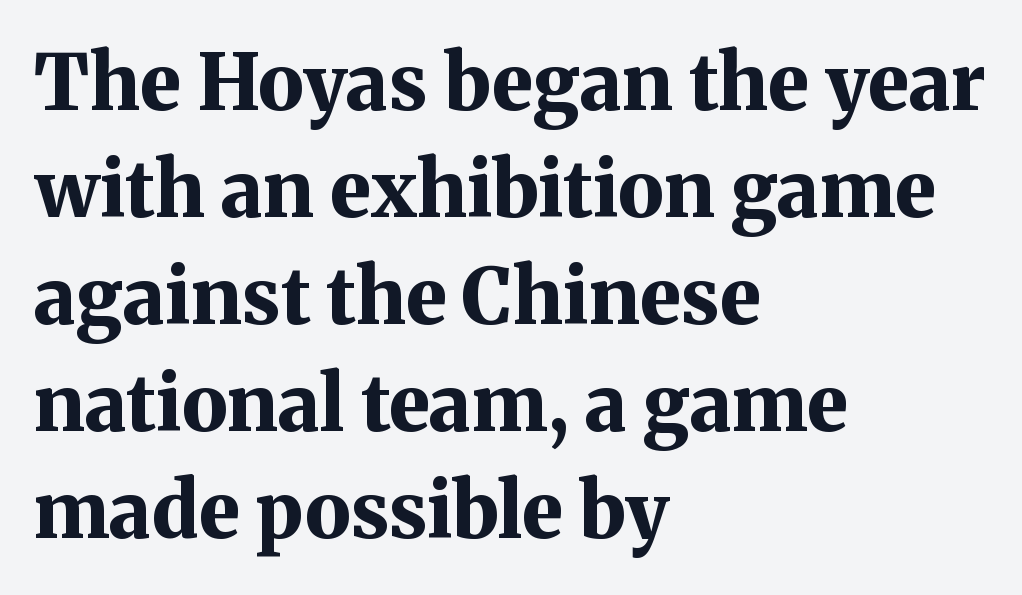
Q: Is the text bold? A: Yes.
Q: Is the text italic (slanted)? A: No, it is upright.
Q: Is the typeface a serif or a sans-serif typeface? A: Serif.
Q: Is the text underlined? A: No.
Q: How is the paragraph aligned? A: Left-aligned.
Q: Is the spacing between letters normal or unusually wide? A: Normal.
Q: Is the spacing between lines tight, normal or loose? A: Normal.
Q: Width (condensed, normal, or wide)? A: Normal.
Q: Stroke contrast? A: Medium.
Q: x-height? A: Medium.
Q: Monospaced? A: No.
